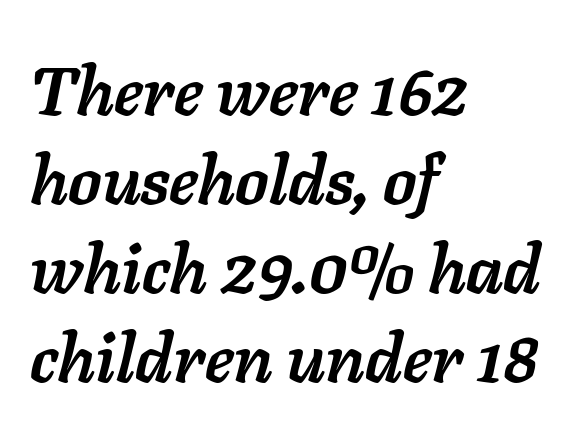
Looking at the ascenders, they clearly lean. Visually the block forms a straight wall on the left and a jagged coastline on the right. The words here are not underlined. How are the letters spaced? Ordinarily, with no added tracking. On the weight axis this lands at bold, roughly 700.
